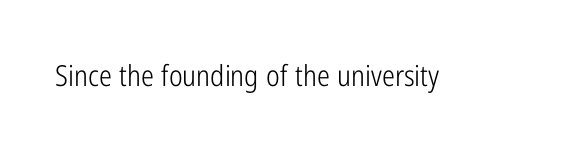
Do the characters align in a grid? No, the font is proportional. The specimen reads as upright at a glance. The tracking reads as untouched default to a designer's eye. Serifs: no, the terminals of the letterforms are clean. Stems and bowls with no extra thickness — not bold.
